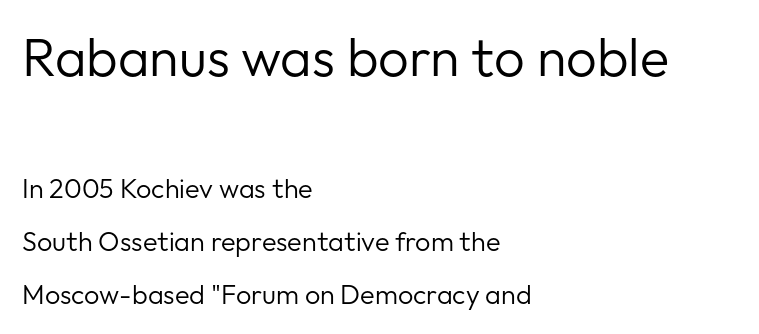
The image shows 54 px regular-weight sans-serif type, upright; set left-aligned, loose line spacing (1.96x), normal letter spacing, not underlined; the first (top) block is 2.0x larger; low stroke contrast and a medium x-height.
